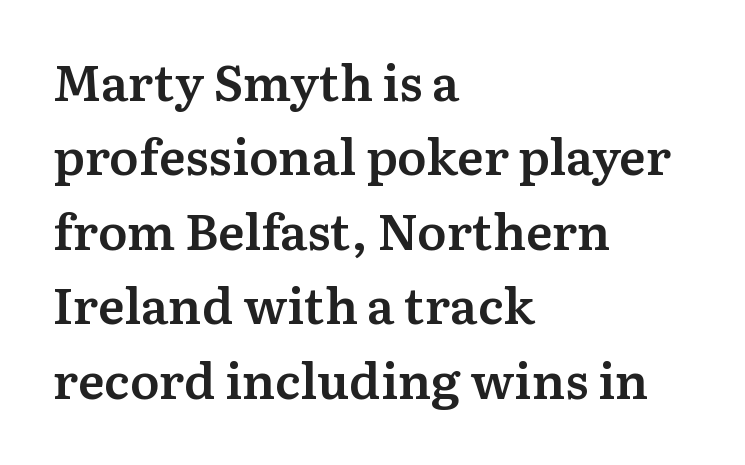
Q: Is the text bold? A: Semi-bold.
Q: Is the text italic (slanted)? A: No, it is upright.
Q: Is the typeface a serif or a sans-serif typeface? A: Serif.
Q: Is the text underlined? A: No.
Q: How is the paragraph aligned? A: Left-aligned.
Q: Is the spacing between letters normal or unusually wide? A: Normal.
Q: Is the spacing between lines tight, normal or loose? A: Normal.
Q: Width (condensed, normal, or wide)? A: Normal.
Q: Stroke contrast? A: Medium.
Q: x-height? A: Medium.
Q: Monospaced? A: No.
